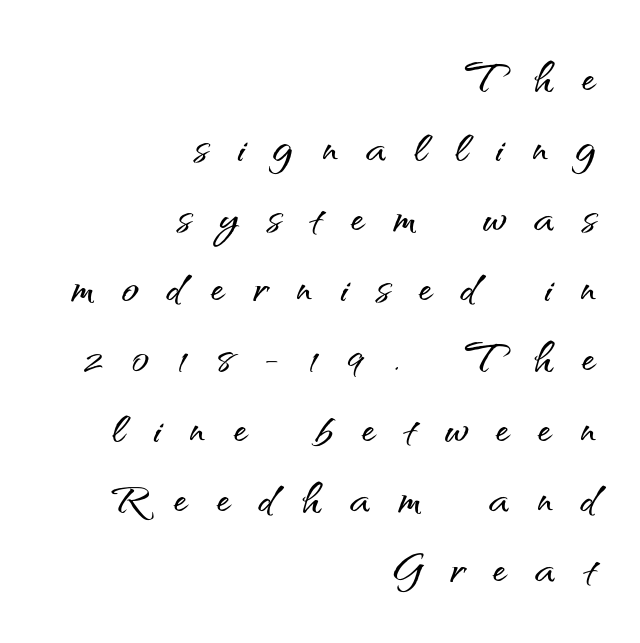
The passage shown is typed in a proportional face where columns would drift. Casual observation: everything's shoved over to the right. The letters are spread apart with noticeably loose tracking. In terms of letterform style, serifs are entirely absent.
